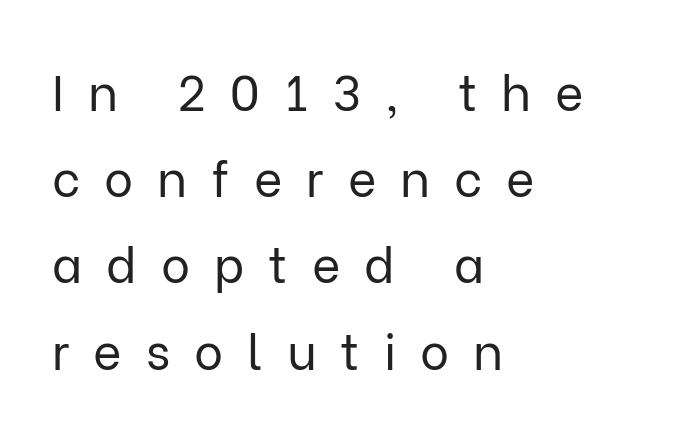
{"serif": "no", "italic": "no", "bold": "no", "weight": "regular", "width": "normal", "stroke_contrast": "low", "x_height": "medium", "monospaced": "no", "underline": "no", "align": "left", "line_spacing_ratio": 1.76, "letter_spacing": "wide", "letter_spacing_em": 0.49, "glyph_px": 49}
